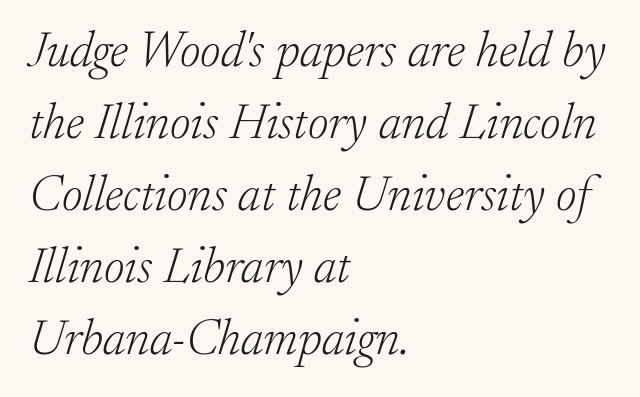
Line spacing here is normal. Which margin do the lines hug? The left one — the right edge is uneven. The typography opts for an oblique posture over an upright one. Default kerning and tracking; the words read as compact shapes. Looks like regular typesetting: each glyph gets only the width it needs. Glance below the letters and you will spot only blank space.
